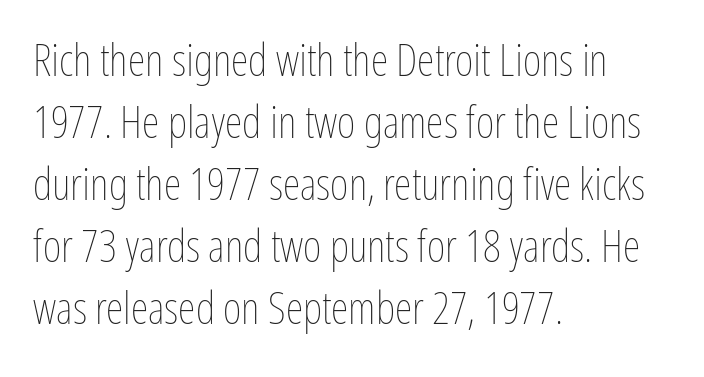
The image shows 45 px thin, condensed type, upright; set left-aligned, normal line spacing (1.38x), normal letter spacing, not underlined; low stroke contrast and a medium x-height.
